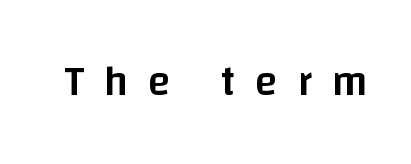
Nope, not italic — everything's standing straight. The typeface chosen for these lines omits serifs. Students, note that the glyphs here are deliberately spaced far apart. Just letters on the line, the space beneath them empty. Varying glyph widths throughout — classic text-font behaviour.
